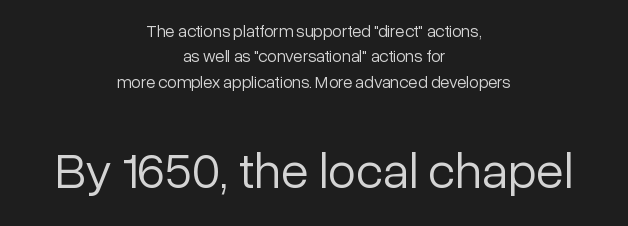
Q: Is the text bold? A: No.
Q: Is the text italic (slanted)? A: No, it is upright.
Q: Is the typeface a serif or a sans-serif typeface? A: Sans-serif.
Q: Is the text underlined? A: No.
Q: How is the paragraph aligned? A: Centered.
Q: Is the spacing between letters normal or unusually wide? A: Normal.
Q: Is the spacing between lines tight, normal or loose? A: Normal.
Q: Which block of text is set in a larger size, the first (top) or the second (bottom)? A: The second (bottom) one.
Q: Width (condensed, normal, or wide)? A: Normal.
Q: Stroke contrast? A: Low.
Q: x-height? A: Medium.
Q: Monospaced? A: No.
